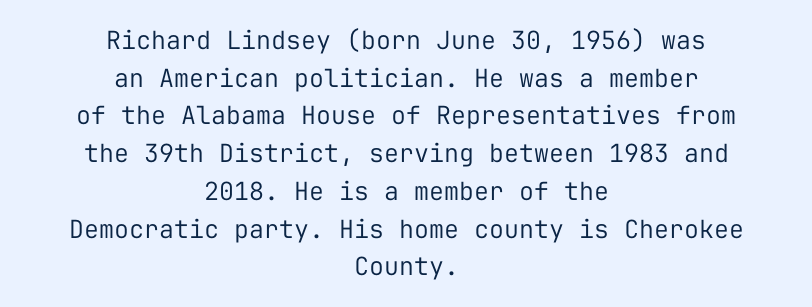
The image shows 25 px text type, upright; set centered, normal line spacing (1.51x), normal letter spacing, not underlined.
